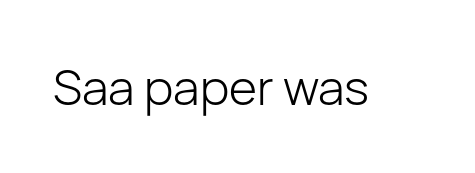
The image shows 48 px light sans-serif type, upright; set normal letter spacing, not underlined; low stroke contrast and a medium x-height.
